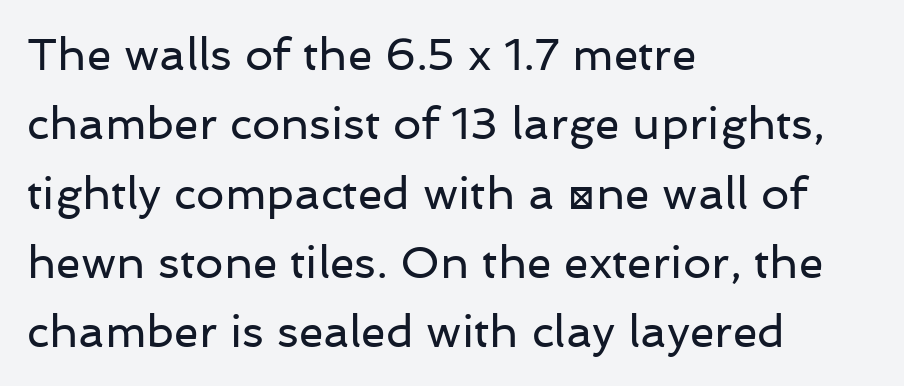
Q: Is the text bold? A: No.
Q: Is the text italic (slanted)? A: No, it is upright.
Q: Is the typeface a serif or a sans-serif typeface? A: Sans-serif.
Q: Is the text underlined? A: No.
Q: How is the paragraph aligned? A: Left-aligned.
Q: Is the spacing between letters normal or unusually wide? A: Normal.
Q: Is the spacing between lines tight, normal or loose? A: Normal.
Q: Width (condensed, normal, or wide)? A: Normal.
Q: Stroke contrast? A: Low.
Q: x-height? A: Medium.
Q: Monospaced? A: No.
